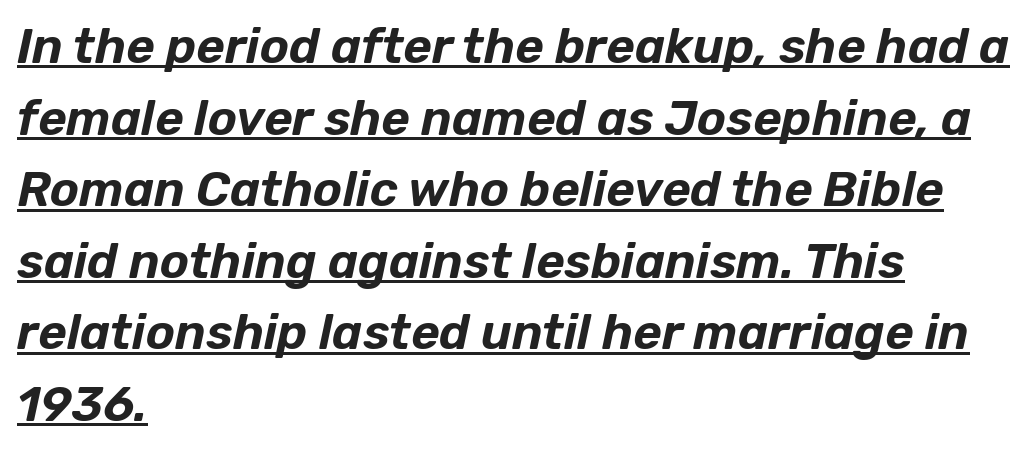
Q: Is the text italic (slanted)? A: Yes, it leans right by about 12 degrees.
Q: Is the text underlined? A: Yes.
Q: How is the paragraph aligned? A: Left-aligned.
Q: Is the spacing between letters normal or unusually wide? A: Normal.
Q: Is the spacing between lines tight, normal or loose? A: Normal.
Q: Width (condensed, normal, or wide)? A: Normal.
Q: Stroke contrast? A: Low.
Q: x-height? A: Medium.
Q: Monospaced? A: No.
